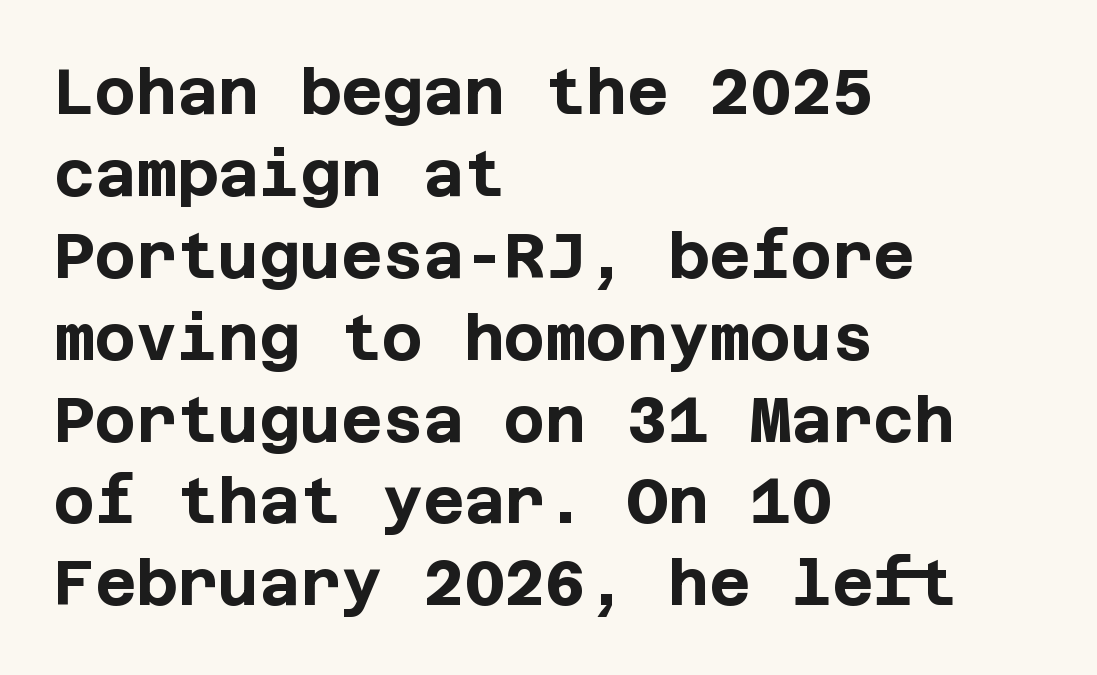
Q: Is the text bold? A: Yes.
Q: Is the text italic (slanted)? A: No, it is upright.
Q: Is the typeface a serif or a sans-serif typeface? A: Sans-serif.
Q: Is the text underlined? A: No.
Q: How is the paragraph aligned? A: Left-aligned.
Q: Is the spacing between letters normal or unusually wide? A: Normal.
Q: Is the spacing between lines tight, normal or loose? A: Normal.
Q: Width (condensed, normal, or wide)? A: Normal.
Q: Stroke contrast? A: Low.
Q: x-height? A: Large.
